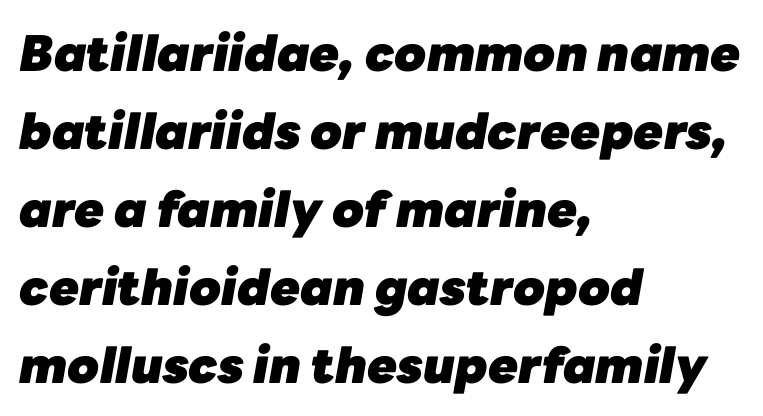
The rendering uses a bold face; every stroke is thick and dark. The axis of the letterforms is tilted away from vertical. Any mark beneath the type? The region is blank. Do the characters align in a grid? No, the font is proportional.
